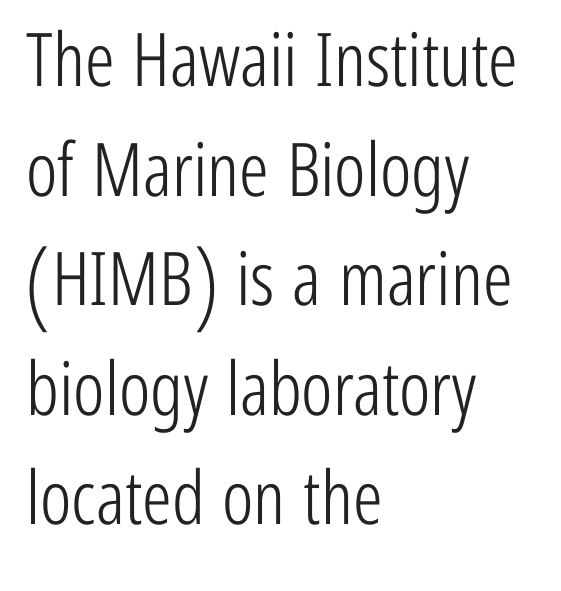
Q: Is the text bold? A: No.
Q: Is the text italic (slanted)? A: No, it is upright.
Q: Is the typeface a serif or a sans-serif typeface? A: Sans-serif.
Q: Is the text underlined? A: No.
Q: How is the paragraph aligned? A: Left-aligned.
Q: Is the spacing between letters normal or unusually wide? A: Normal.
Q: Is the spacing between lines tight, normal or loose? A: Normal.
Q: Width (condensed, normal, or wide)? A: Condensed.
Q: Stroke contrast? A: Low.
Q: x-height? A: Medium.
Q: Monospaced? A: No.
